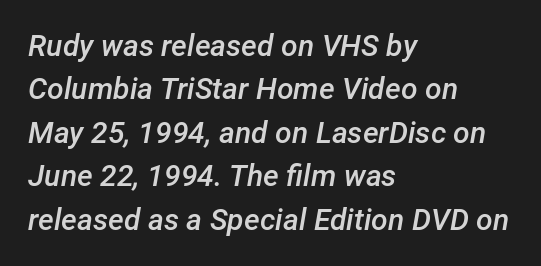
Q: Is the text bold? A: Semi-bold.
Q: Is the text italic (slanted)? A: Yes, it leans right by about 12 degrees.
Q: Is the text underlined? A: No.
Q: How is the paragraph aligned? A: Left-aligned.
Q: Is the spacing between letters normal or unusually wide? A: Normal.
Q: Is the spacing between lines tight, normal or loose? A: Normal.
Q: Width (condensed, normal, or wide)? A: Normal.
Q: Stroke contrast? A: Low.
Q: x-height? A: Medium.
Q: Monospaced? A: No.
